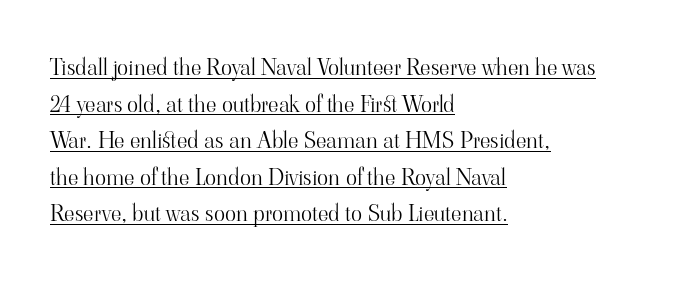
Q: Is the text bold? A: No.
Q: Is the text italic (slanted)? A: No, it is upright.
Q: Is the text underlined? A: Yes.
Q: How is the paragraph aligned? A: Left-aligned.
Q: Is the spacing between letters normal or unusually wide? A: Normal.
Q: Is the spacing between lines tight, normal or loose? A: Normal.
